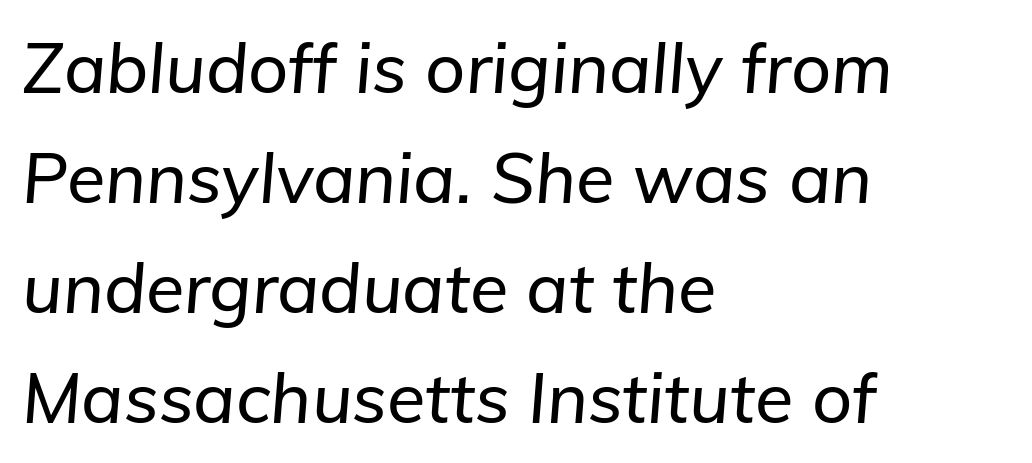
Q: Is the text italic (slanted)? A: Yes, it leans right by about 5 degrees.
Q: Is the text underlined? A: No.
Q: How is the paragraph aligned? A: Left-aligned.
Q: Is the spacing between letters normal or unusually wide? A: Normal.
Q: Is the spacing between lines tight, normal or loose? A: Normal.
Q: Width (condensed, normal, or wide)? A: Normal.
Q: Stroke contrast? A: Low.
Q: x-height? A: Medium.
Q: Monospaced? A: No.
